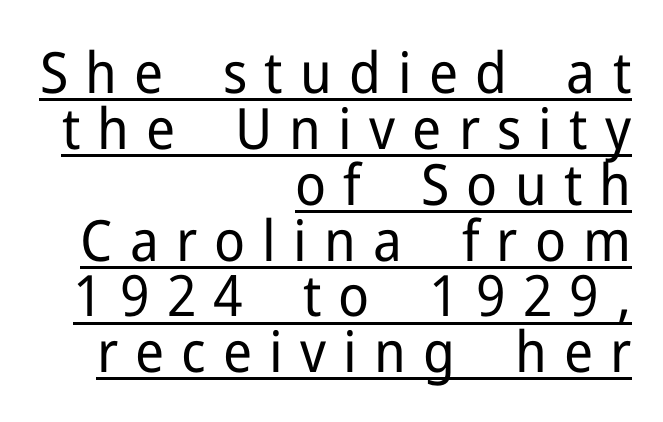
Q: Is the text bold? A: No.
Q: Is the text italic (slanted)? A: No, it is upright.
Q: Is the typeface a serif or a sans-serif typeface? A: Sans-serif.
Q: Is the text underlined? A: Yes.
Q: How is the paragraph aligned? A: Right-aligned.
Q: Is the spacing between letters normal or unusually wide? A: Unusually wide.
Q: Is the spacing between lines tight, normal or loose? A: Tight.
Q: Width (condensed, normal, or wide)? A: Normal.
Q: Stroke contrast? A: Low.
Q: x-height? A: Medium.
Q: Monospaced? A: No.
